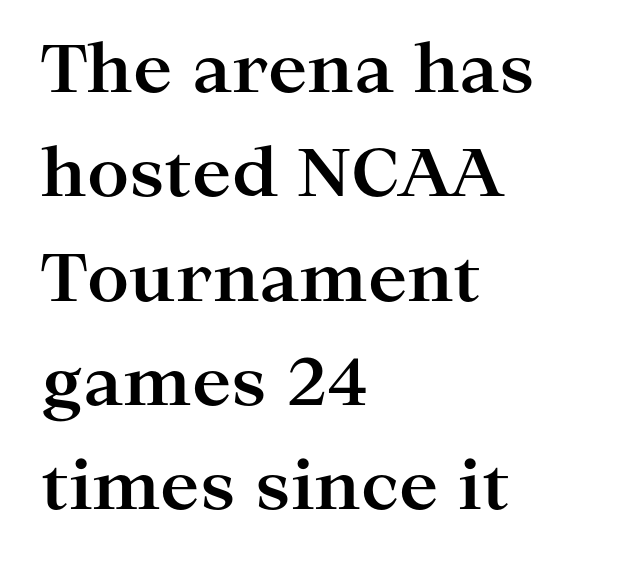
The letters advance in unequal steps, a hallmark of proportional type. There is no visible air inserted between adjacent glyphs. The string is rendered with underlining switched off. Rows of type keep a routine distance in the vertical direction. The letters stand straight up with perfectly vertical stems.
